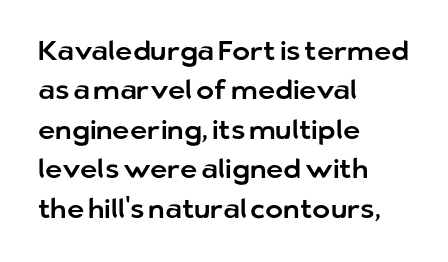
The image shows 27 px text type, upright; set left-aligned, normal line spacing (1.46x), normal letter spacing, not underlined.
